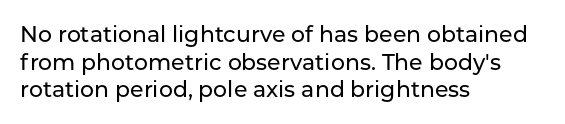
Regarding leading, the lines here are spaced in the standard way. The space beneath each line is pristine and unruled. Tracking value appears to be zero — textbook default spacing. The setting favours the left margin, as ordinary paragraphs usually do.
